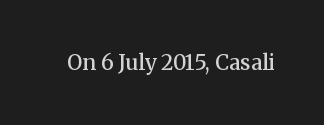
{"italic": "no", "bold": "semi", "underline": "no", "letter_spacing": "normal", "letter_spacing_em": 0.0, "glyph_px": 21}
